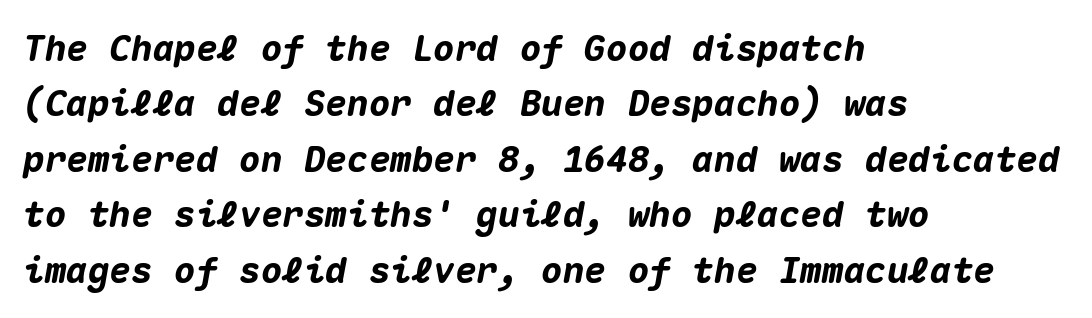
The image shows 36 px heavy type, italic (leaning right), monospaced; set left-aligned, normal line spacing (1.54x), normal letter spacing, not underlined; medium stroke contrast and a medium x-height.
